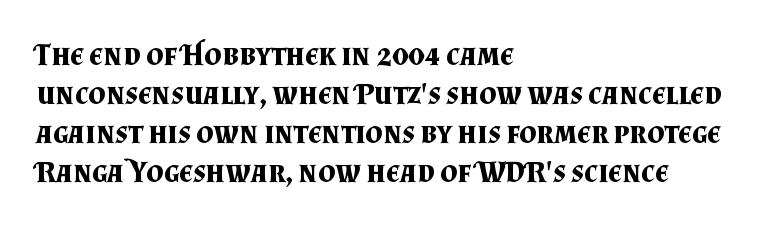
Q: Is the text bold? A: Yes.
Q: Is the text italic (slanted)? A: No, it is upright.
Q: Is the typeface a serif or a sans-serif typeface? A: Serif.
Q: Is the text underlined? A: No.
Q: How is the paragraph aligned? A: Left-aligned.
Q: Is the spacing between letters normal or unusually wide? A: Normal.
Q: Is the spacing between lines tight, normal or loose? A: Normal.
Q: Width (condensed, normal, or wide)? A: Normal.
Q: Stroke contrast? A: Medium.
Q: x-height? A: Small.
Q: Monospaced? A: No.
